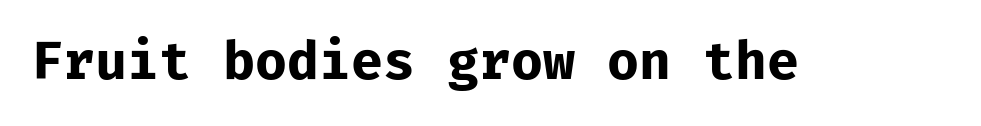
Unlike a traditional serif, this face leaves its strokes unadorned. A typesetter would mark this as roman, not italic. Every character here occupies the same horizontal width, giving the sample a typewriter-like rhythm. A typesetter would call this zero additional tracking. Beneath every word, the page is bare.
